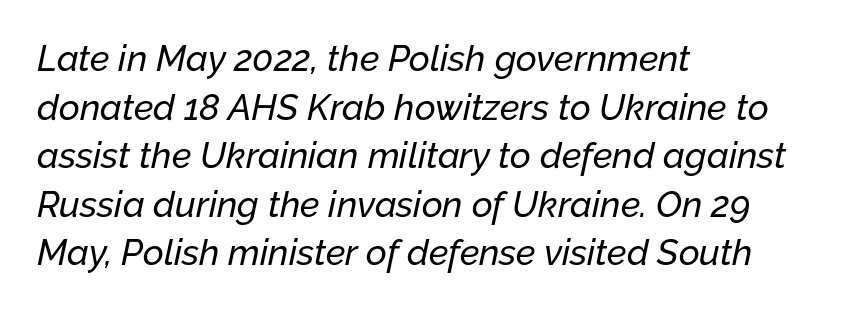
Every row of glyphs begins at an identical x-position on the left. The space beneath each line is pristine and unruled. These lines are rendered in a variable-pitch font. How would I describe the line gaps? Plain and ordinary. Look at the tracking — it's just the regular setting, nothing added. The face used here has a pronounced slope to its letters.
